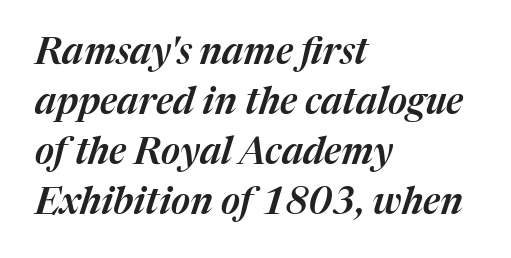
{"italic": "yes", "lean": "right", "slant_degrees": 17, "width": "normal", "stroke_contrast": "medium", "x_height": "medium", "monospaced": "no", "underline": "no", "align": "left", "line_spacing": "normal", "line_spacing_ratio": 1.35, "letter_spacing": "normal", "letter_spacing_em": 0.0, "glyph_px": 37}
